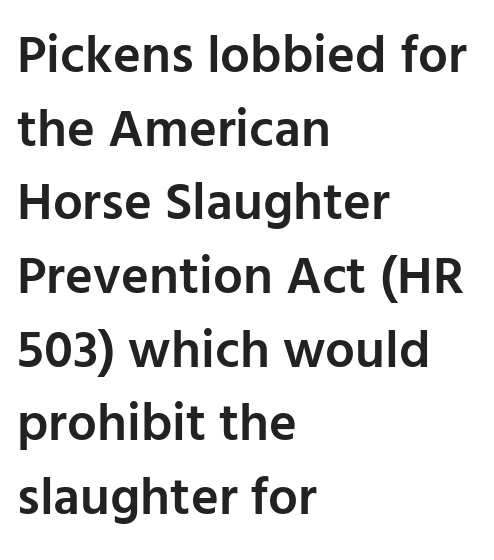
{"serif": "no", "italic": "no", "bold": "semi", "weight": "semibold", "width": "normal", "stroke_contrast": "low", "x_height": "medium", "monospaced": "no", "underline": "no", "align": "left", "line_spacing": "normal", "line_spacing_ratio": 1.39, "letter_spacing": "normal", "letter_spacing_em": 0.0, "glyph_px": 53}
